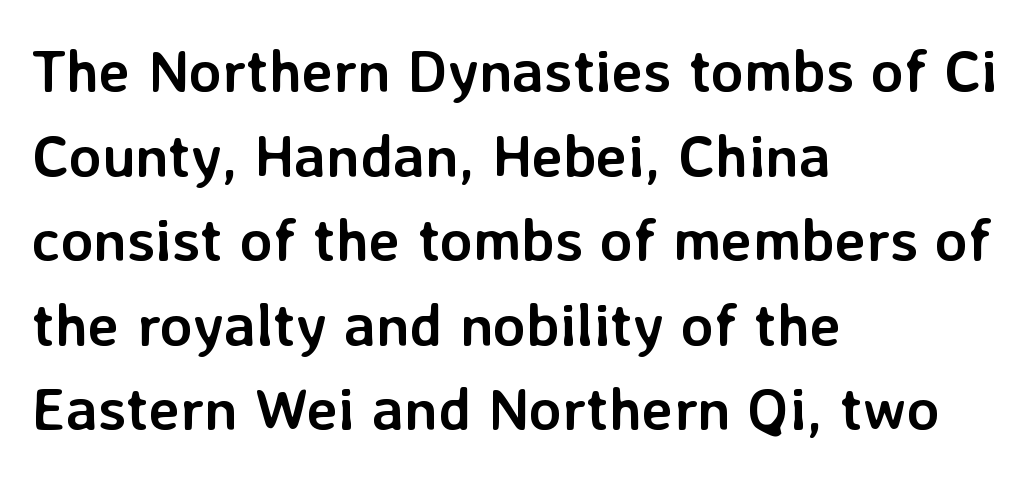
Q: Is the text bold? A: Yes.
Q: Is the text italic (slanted)? A: No, it is upright.
Q: Is the typeface a serif or a sans-serif typeface? A: Sans-serif.
Q: Is the text underlined? A: No.
Q: How is the paragraph aligned? A: Left-aligned.
Q: Is the spacing between letters normal or unusually wide? A: Normal.
Q: Is the spacing between lines tight, normal or loose? A: Normal.
Q: Width (condensed, normal, or wide)? A: Normal.
Q: Stroke contrast? A: Low.
Q: x-height? A: Medium.
Q: Monospaced? A: No.
